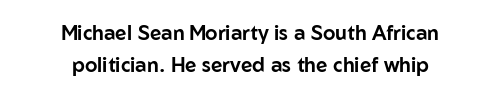
A typesetter would mark this as roman, not italic. Compared with typical paragraphs, the rows here are spaced about the same. The rag falls on both sides of this text block equally. No extra tracking has been applied to these lines. The space beneath each line is pristine and unruled.
